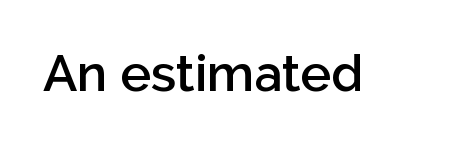
The letterforms sit shoulder to shoulder at normal distance. Note the varied advance widths — an 'i' is clearly narrower than an 'm'. Observe the absence of serifs on each vertical stroke in this sample. A semibold gives these letters moderate extra thickness, short of bold.
